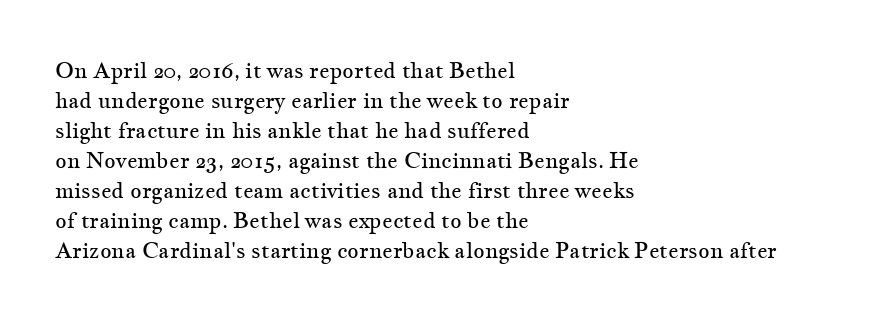
{"italic": "no", "bold": "no", "underline": "no", "align": "left", "line_spacing": "normal", "line_spacing_ratio": 1.36, "letter_spacing": "normal", "letter_spacing_em": 0.0, "glyph_px": 22}
